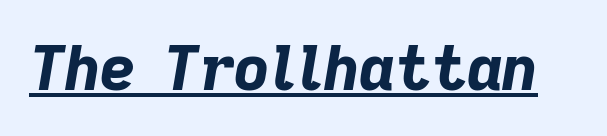
{"italic": "yes", "lean": "right", "slant_degrees": 9, "bold": "yes", "weight": "bold", "width": "normal", "stroke_contrast": "low", "x_height": "medium", "monospaced": "no", "underline": "yes", "letter_spacing": "normal", "letter_spacing_em": 0.0, "glyph_px": 62}
